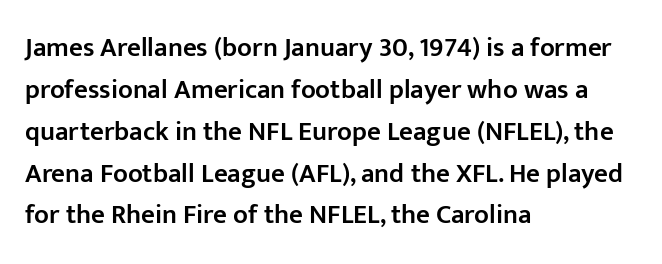
Has an underline been added? It has not. Look at the stroke-to-counter ratio: somewhat heavy, a semibold. Style check: upright. The letterforms sit shoulder to shoulder at normal distance. The paragraph has a hard left edge and a soft right edge.
